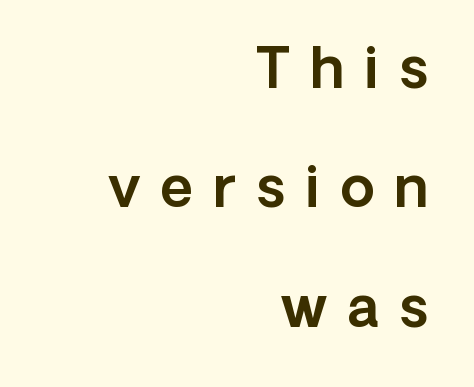
Think of a printed novel: that variable character pitch is what you see here. Style check: upright. The line-height multiplier appears high, well above default. The type is letterspaced generously, with wide tracking.
